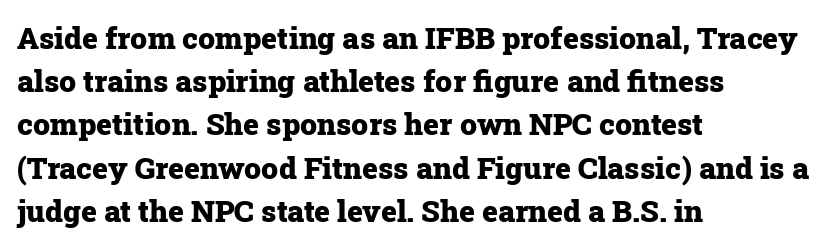
Q: Is the text bold? A: Yes.
Q: Is the text italic (slanted)? A: No, it is upright.
Q: Is the typeface a serif or a sans-serif typeface? A: Serif.
Q: Is the text underlined? A: No.
Q: How is the paragraph aligned? A: Left-aligned.
Q: Is the spacing between letters normal or unusually wide? A: Normal.
Q: Is the spacing between lines tight, normal or loose? A: Normal.
Q: Width (condensed, normal, or wide)? A: Normal.
Q: Stroke contrast? A: Low.
Q: x-height? A: Medium.
Q: Monospaced? A: No.
